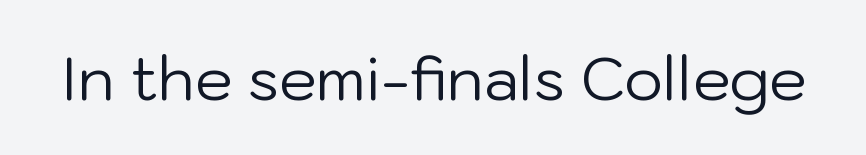
The image shows 60 px regular-weight sans-serif type, upright; set normal letter spacing, not underlined; low stroke contrast and a medium x-height.
